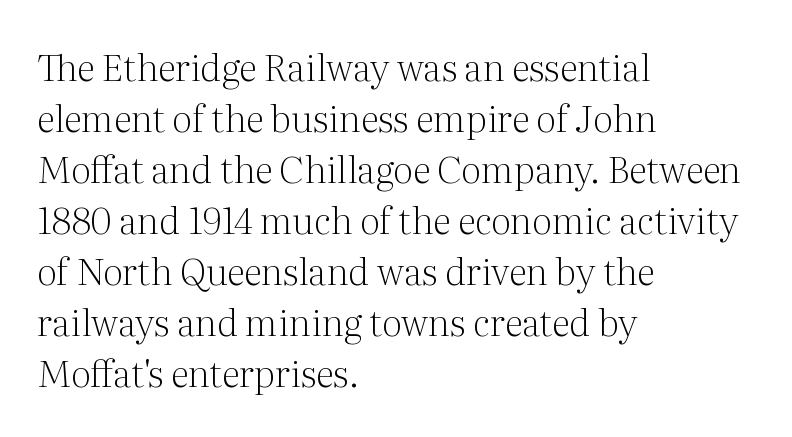
The image shows 37 px light serif type, upright; set left-aligned, normal line spacing (1.38x), normal letter spacing, not underlined; medium stroke contrast and a medium x-height.
